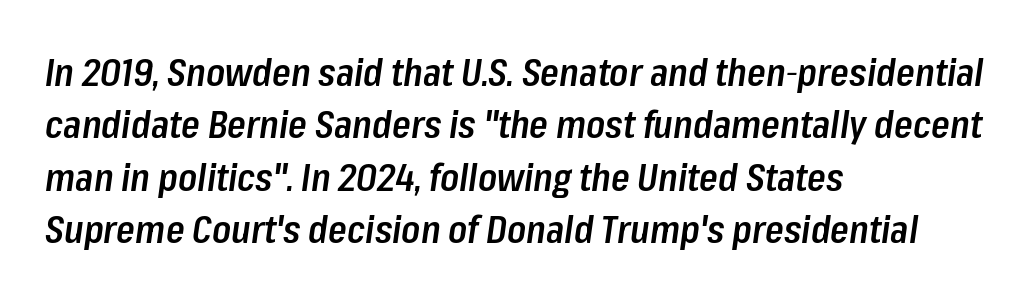
The image shows 38 px semibold, condensed type, italic (leaning right); set left-aligned, normal line spacing (1.38x), normal letter spacing, not underlined; low stroke contrast and a medium x-height.
